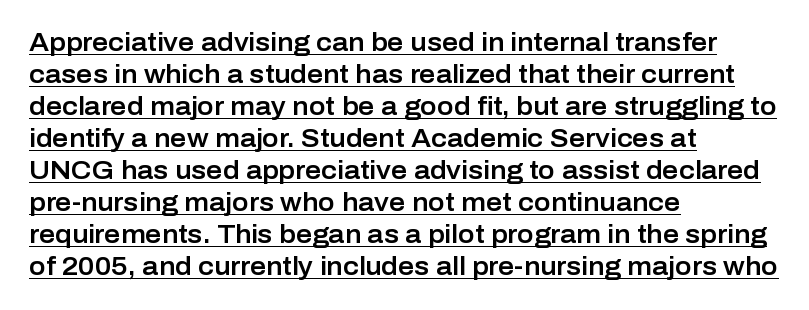
{"italic": "no", "underline": "yes", "align": "left", "line_spacing": "normal", "line_spacing_ratio": 1.28, "letter_spacing": "normal", "letter_spacing_em": 0.0, "glyph_px": 25}
